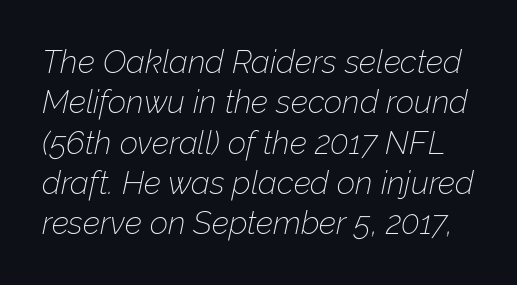
{"italic": "yes", "lean": "right", "slant_degrees": 12, "bold": "no", "weight": "thin", "width": "normal", "stroke_contrast": "low", "x_height": "medium", "monospaced": "no", "underline": "no", "line_spacing": "normal", "line_spacing_ratio": 1.26, "letter_spacing": "normal", "letter_spacing_em": 0.0, "glyph_px": 32}
